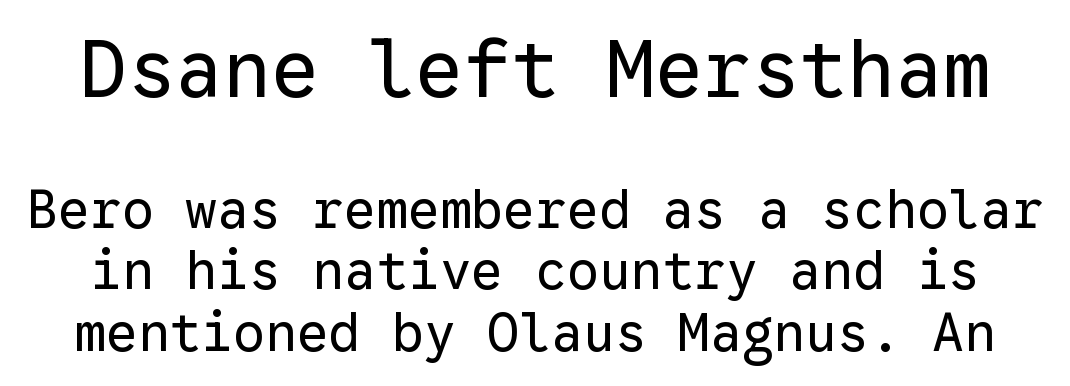
The image shows 80 px regular-weight sans-serif type, upright, monospaced; set line spacing 1.16x, normal letter spacing, not underlined; the first (top) block is 1.51x larger; low stroke contrast and a medium x-height.
